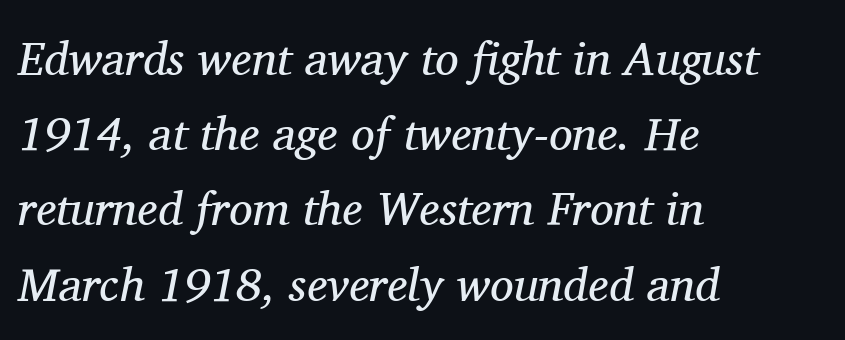
Where is the straight margin? On the left. Bare-footed words on every line. Varying glyph widths throughout — classic text-font behaviour. The typography opts for an oblique posture over an upright one. Students, observe: this is what conventionally led text looks like. This sample uses a serif face.
